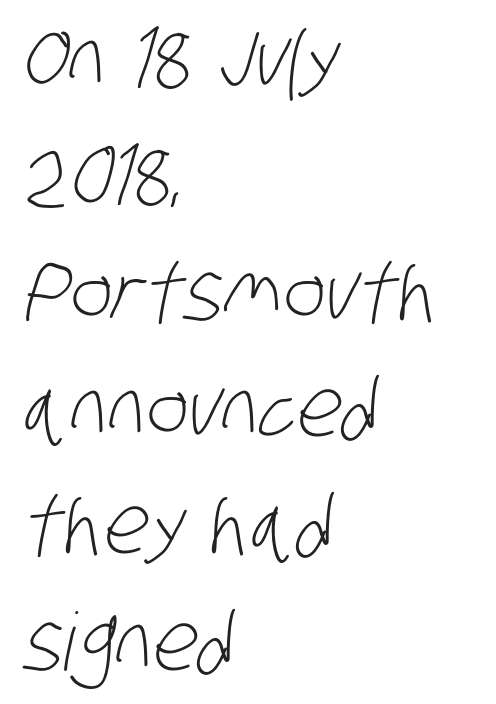
Compared with typical body copy, the letter spacing here is the same. This rendering employs a face without finishing strokes, i.e., a sans-serif. These lines are set flush left with a ragged right edge. The letterforms sit at book weight or below.
